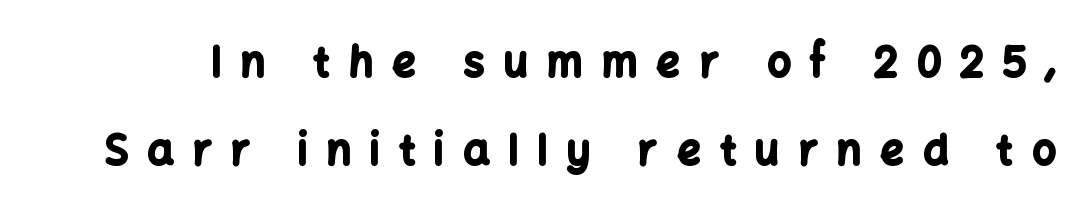
{"serif": "no", "italic": "no", "bold": "yes", "weight": "bold", "width": "normal", "stroke_contrast": "low", "x_height": "medium", "monospaced": "no", "underline": "no", "line_spacing": "loose", "line_spacing_ratio": 2.15, "letter_spacing": "wide", "letter_spacing_em": 0.47, "glyph_px": 41}
